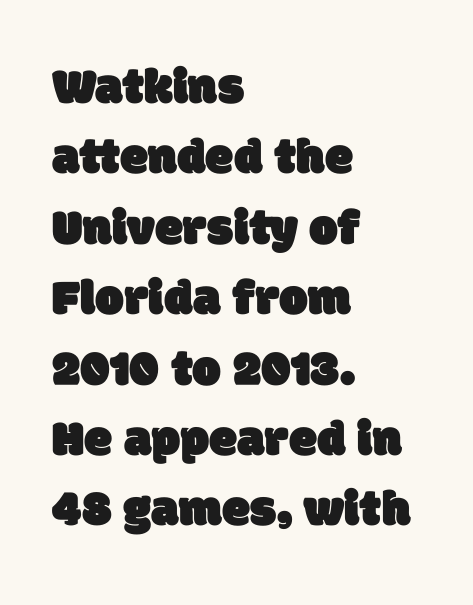
Note the varied advance widths — an 'i' is clearly narrower than an 'm'. In terms of letterspacing, this is plain default setting. Has an underline been added? It has not. Interline gaps are of average width in this sample. Horizontal alignment here is leftward, the default for most running prose.
